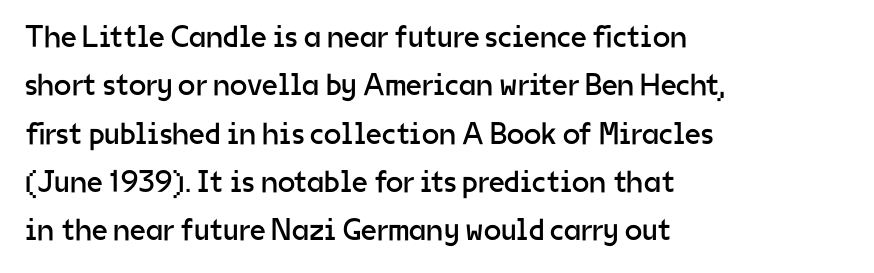
The letters advance in unequal steps, a hallmark of proportional type. Notice how the stems are strictly vertical — no italics here. Rule under the text: the space is simply empty. Quick note: interline space is typical. In CSS terms this would be text-align: left.
